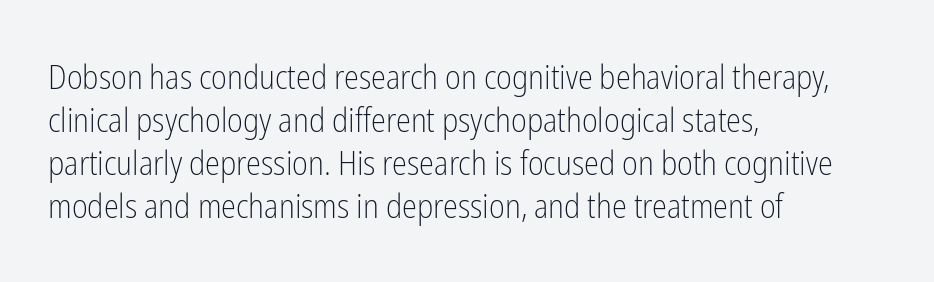
The image shows 34 px light, condensed sans-serif type, upright; set left-aligned, normal line spacing (1.26x), normal letter spacing, not underlined; low stroke contrast and a medium x-height.
